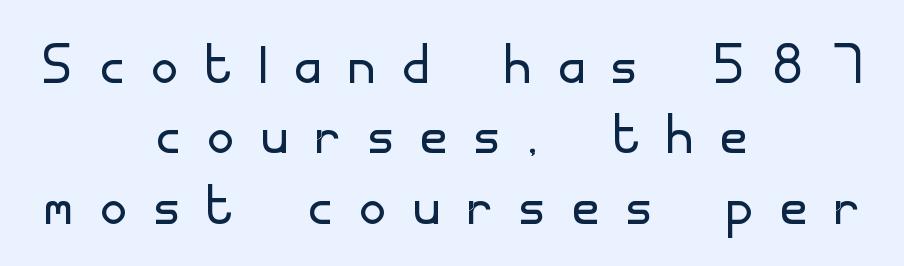
{"serif": "no", "italic": "no", "bold": "no", "weight": "light", "width": "normal", "stroke_contrast": "low", "x_height": "small", "monospaced": "no", "underline": "no", "align": "center", "line_spacing": "tight", "line_spacing_ratio": 0.99, "letter_spacing": "wide", "letter_spacing_em": 0.4, "glyph_px": 71}
